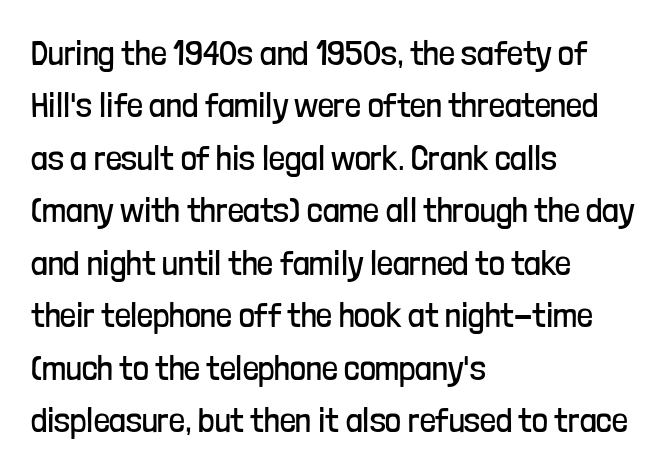
{"serif": "no", "italic": "no", "bold": "no", "weight": "regular", "width": "condensed", "stroke_contrast": "low", "x_height": "medium", "monospaced": "no", "underline": "no", "align": "left", "line_spacing": "normal", "line_spacing_ratio": 1.5, "letter_spacing": "normal", "letter_spacing_em": 0.0, "glyph_px": 35}
